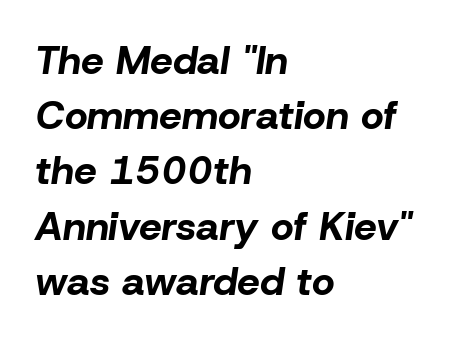
The rendering uses a moderate line-height, typical for paragraphs. Underlining? Definitely not there. Where is the straight margin? On the left. Here the designer chose a conventional face with non-uniform glyph widths. Look at the stroke-to-counter ratio: heavy, a bold. Each word holds together tightly as a unit, with standard inter-letter gaps.
